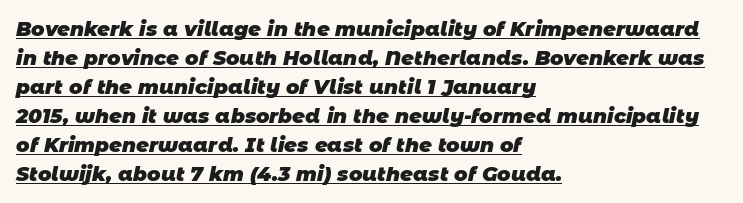
Underlining? Definitely there. The compositor pushed each line to the left boundary. A typesetter would call this zero additional tracking. Whoever set this chose a conventional vertical rhythm. As a designer I'd log this as weight 700, bold.
